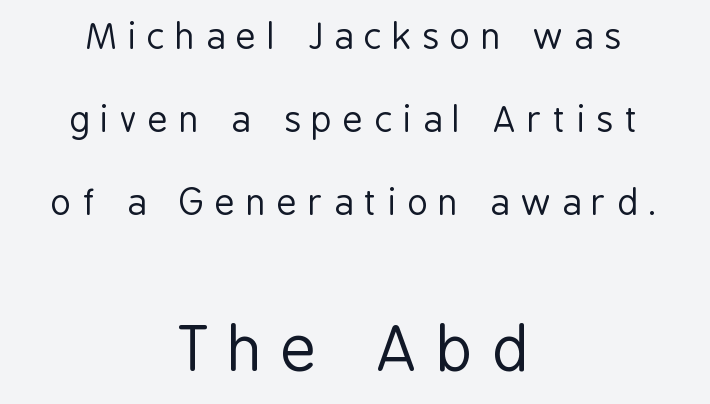
{"serif": "no", "italic": "no", "bold": "no", "weight": "regular", "width": "condensed", "stroke_contrast": "low", "x_height": "medium", "monospaced": "no", "underline": "no", "align": "center", "line_spacing": "loose", "line_spacing_ratio": 2.37, "letter_spacing": "wide", "letter_spacing_em": 0.31, "larger_block": "second", "size_ratio": 1.77, "glyph_px": 62}
